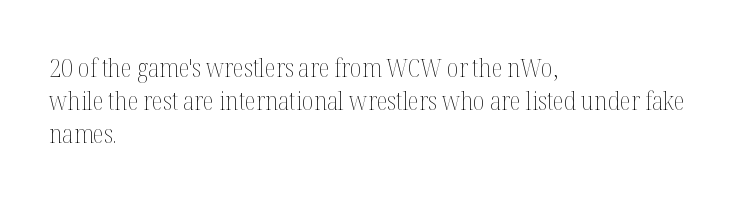
When letters stand straight like this, we call the style roman or upright. These lines sit exactly where default settings would place them. Students, note that the glyphs here touch the page at normal intervals. The passage shown is not bold in any degree. In CSS terms this would be text-align: left. Underlining? Definitely not there.
